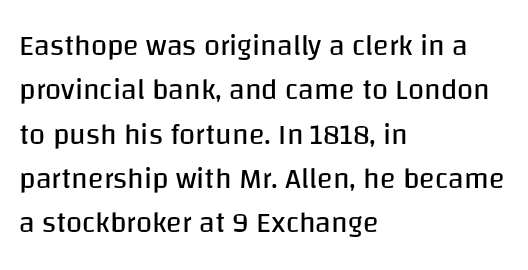
The weight tops out at a normal text grade. Beneath every word, the page is bare. In terms of leading, this rendering sits right in the middle. The letters carry no serifs — their stems end cleanly without finishing strokes.
